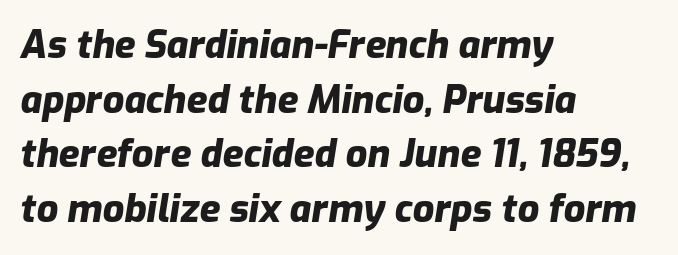
Q: Is the text bold? A: Yes.
Q: Is the text italic (slanted)? A: Yes, it leans right by about 9 degrees.
Q: Is the text underlined? A: No.
Q: How is the paragraph aligned? A: Left-aligned.
Q: Is the spacing between letters normal or unusually wide? A: Normal.
Q: Is the spacing between lines tight, normal or loose? A: Normal.
Q: Width (condensed, normal, or wide)? A: Normal.
Q: Stroke contrast? A: Low.
Q: x-height? A: Medium.
Q: Monospaced? A: No.
